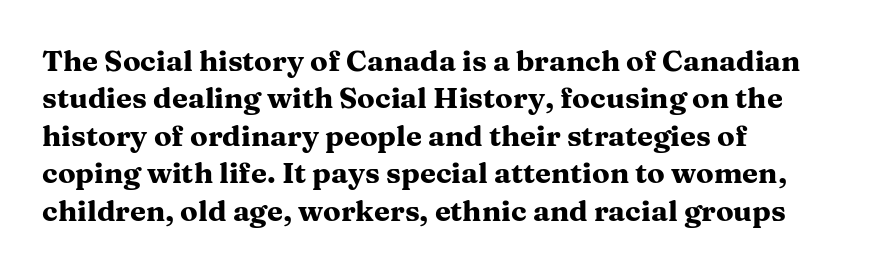
Words float on clear page, feet unadorned. Heft: maximum for text — a bold. Horizontal alignment here is leftward, the default for most running prose. Proportional: the letters do not fall into vertical columns. Note: serifs present on the glyphs.
